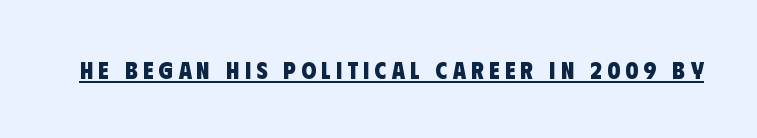
The image shows 24 px bold type; set unusually wide letter spacing (+0.22 em), underlined.
